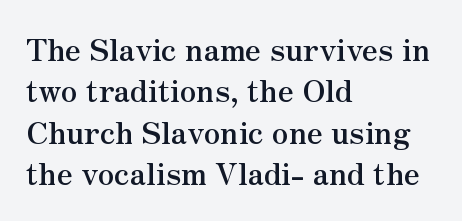
Q: Is the text bold? A: Yes.
Q: Is the text italic (slanted)? A: No, it is upright.
Q: Is the typeface a serif or a sans-serif typeface? A: Serif.
Q: Is the text underlined? A: No.
Q: How is the paragraph aligned? A: Left-aligned.
Q: Is the spacing between letters normal or unusually wide? A: Normal.
Q: Is the spacing between lines tight, normal or loose? A: Normal.
Q: Width (condensed, normal, or wide)? A: Normal.
Q: Stroke contrast? A: Medium.
Q: x-height? A: Small.
Q: Monospaced? A: No.
